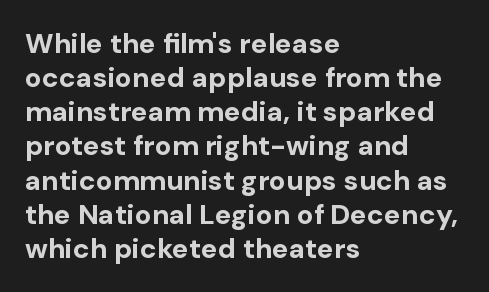
The image shows 28 px bold sans-serif type, upright; set left-aligned, line spacing 1.22x, normal letter spacing, not underlined; low stroke contrast and a medium x-height.
